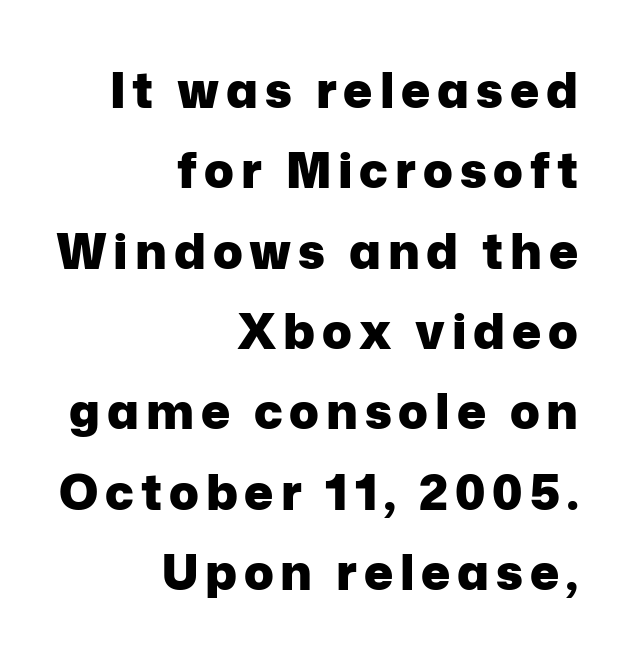
The rendering shows plain stroke endings on the letterforms — a sans-serif design. This sample uses an upright cut, with every glyph sitting square on the baseline. Descenders are the only things crossing below the line. These lines are rendered in a variable-pitch font. The setting favours the right margin, as signatures and pull-quotes sometimes do. Heft: maximum for text — a bold.
